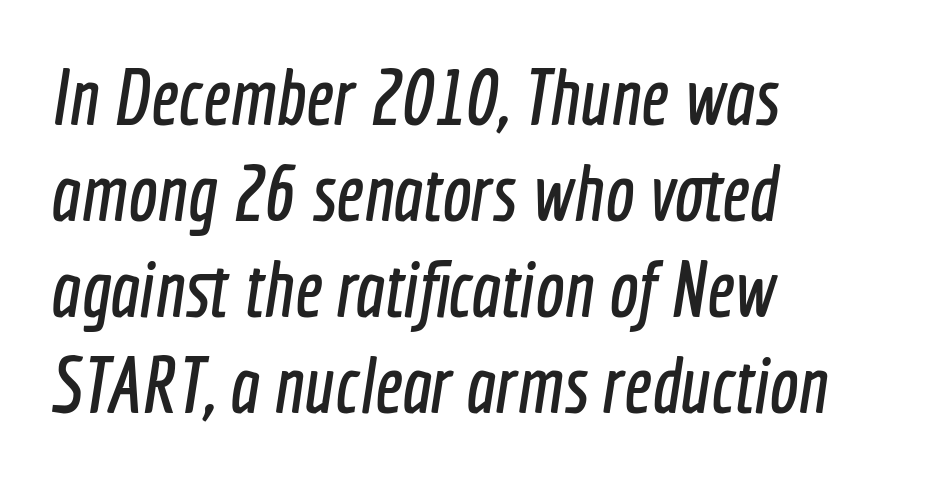
The image shows 78 px condensed sans-serif type; set left-aligned, line spacing 1.23x, normal letter spacing, not underlined; a medium x-height.
